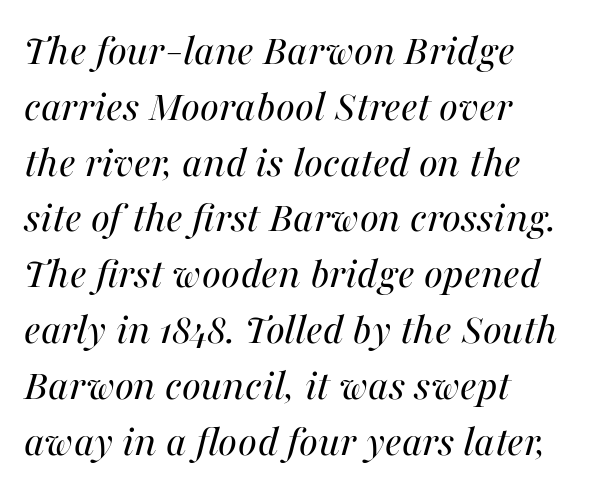
A bare baseline throughout the passage. Left-aligned paragraph, ragged on the right. A quiet, ordinary-to-light weight characterises the typeface. A typesetter would call this zero additional tracking. Is this a fixed-width face? No — the glyphs have proportional, varying widths.
